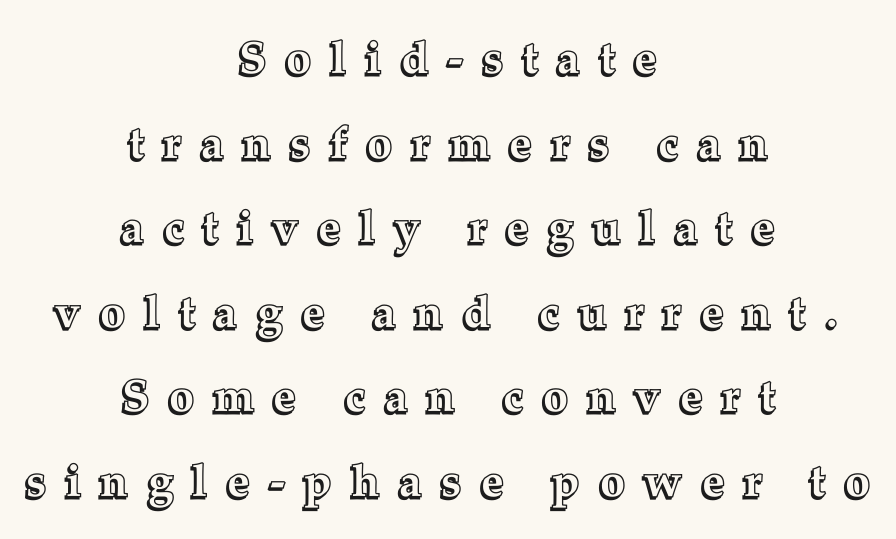
{"italic": "no", "width": "normal", "x_height": "medium", "monospaced": "no", "underline": "no", "align": "center", "line_spacing_ratio": 1.88, "letter_spacing": "wide", "letter_spacing_em": 0.44, "glyph_px": 45}
